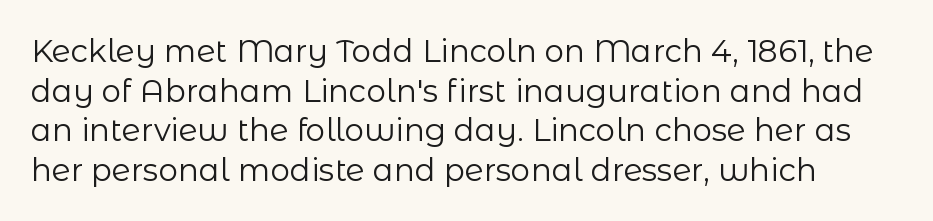
The image shows 31 px regular-weight sans-serif type, upright; set normal line spacing (1.28x), normal letter spacing, not underlined; low stroke contrast and a medium x-height.
